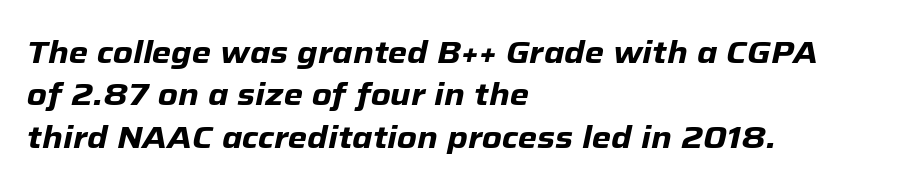
{"italic": "yes", "lean": "right", "slant_degrees": 12, "bold": "yes", "weight": "heavy", "width": "normal", "stroke_contrast": "low", "x_height": "medium", "monospaced": "no", "underline": "no", "align": "left", "line_spacing": "normal", "line_spacing_ratio": 1.37, "letter_spacing": "normal", "letter_spacing_em": 0.0, "glyph_px": 31}
